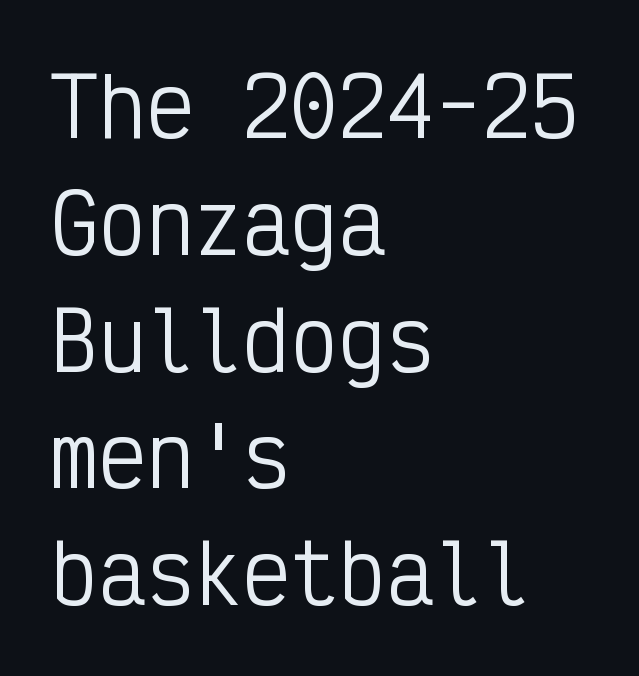
The image shows 80 px regular-weight, condensed sans-serif type, upright, monospaced; set left-aligned, normal line spacing (1.46x), normal letter spacing, not underlined; low stroke contrast and a medium x-height.
